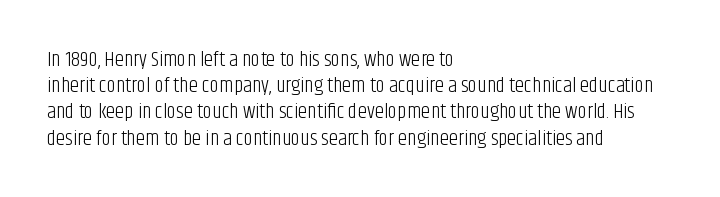
Does extra space separate the letters? No, they use regular spacing. Layout note: lines flush left. The area under the type is left untouched. This reads as an unemphasized weight, regular at the heaviest. This is roman type, the default non-slanted kind. Vertical spacing — default.
